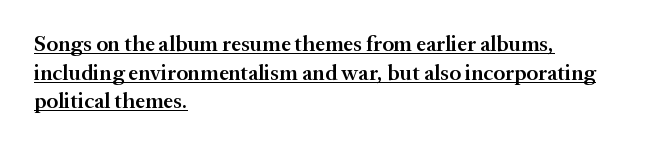
Q: Is the text bold? A: Semi-bold.
Q: Is the text italic (slanted)? A: No, it is upright.
Q: Is the text underlined? A: Yes.
Q: How is the paragraph aligned? A: Left-aligned.
Q: Is the spacing between letters normal or unusually wide? A: Normal.
Q: Is the spacing between lines tight, normal or loose? A: Normal.
